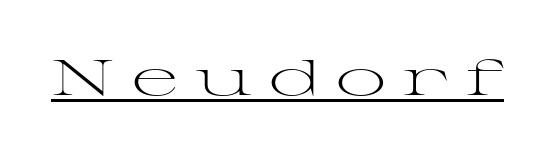
The image shows 50 px light, wide serif type, upright; set unusually wide letter spacing (+0.34 em), underlined; medium stroke contrast and a medium x-height.
